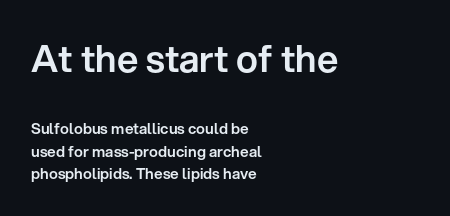
Q: Is the text italic (slanted)? A: No, it is upright.
Q: Is the typeface a serif or a sans-serif typeface? A: Sans-serif.
Q: Is the text underlined? A: No.
Q: How is the paragraph aligned? A: Left-aligned.
Q: Is the spacing between letters normal or unusually wide? A: Normal.
Q: Is the spacing between lines tight, normal or loose? A: Normal.
Q: Which block of text is set in a larger size, the first (top) or the second (bottom)? A: The first (top) one.
Q: Width (condensed, normal, or wide)? A: Normal.
Q: Stroke contrast? A: Low.
Q: x-height? A: Medium.
Q: Monospaced? A: No.
